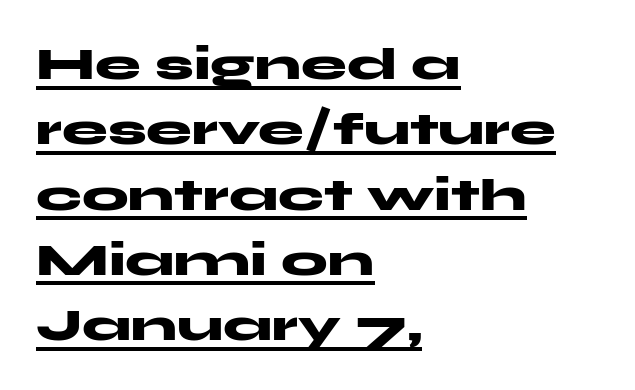
{"serif": "no", "italic": "no", "bold": "yes", "weight": "heavy", "width": "wide", "stroke_contrast": "medium", "x_height": "medium", "monospaced": "no", "underline": "yes", "align": "left", "line_spacing": "normal", "line_spacing_ratio": 1.42, "letter_spacing": "normal", "letter_spacing_em": 0.0, "glyph_px": 46}
